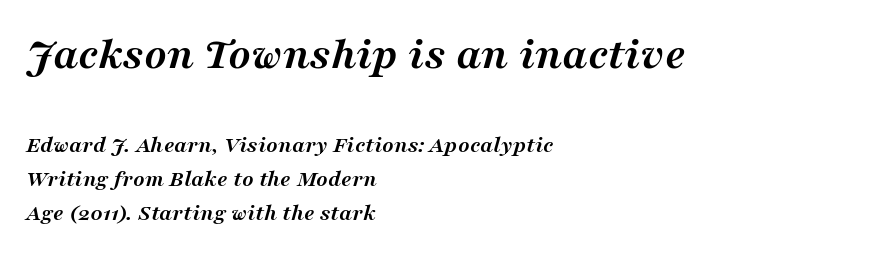
Here the first block reads like a headline and the second like body copy. Looks like regular typesetting: each glyph gets only the width it needs. This is heavy type, rendered in bold. Each line starts at the same left margin while the right side varies. Default kerning and tracking; the words read as compact shapes.
